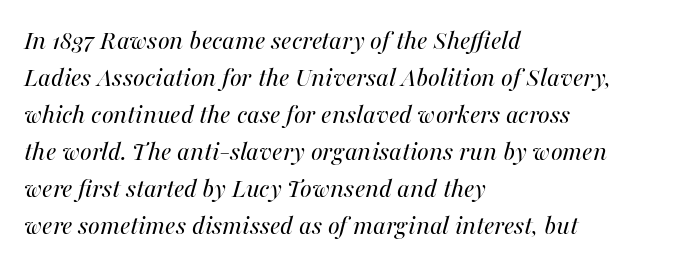
The face looks like a standard text weight, possibly lighter. Each row of text sits above clean, open space. The paragraph shown leans on its left margin. The rendering uses natural spacing where letterforms have individual widths. A typesetter would mark this as italic. There is no visible air inserted between adjacent glyphs.
